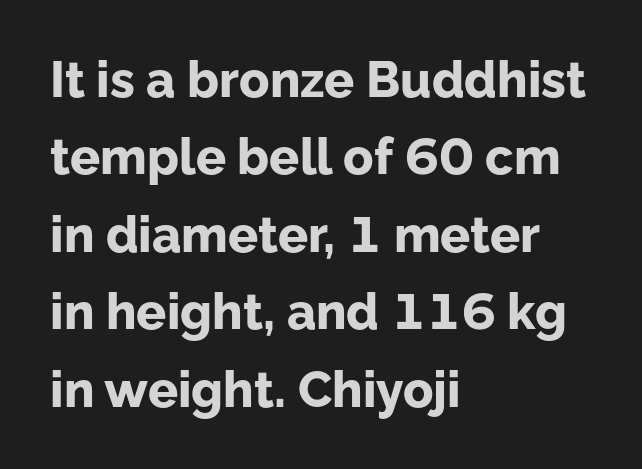
The image shows 50 px bold sans-serif type, upright; set left-aligned, normal line spacing (1.55x), normal letter spacing, not underlined; low stroke contrast and a medium x-height.
